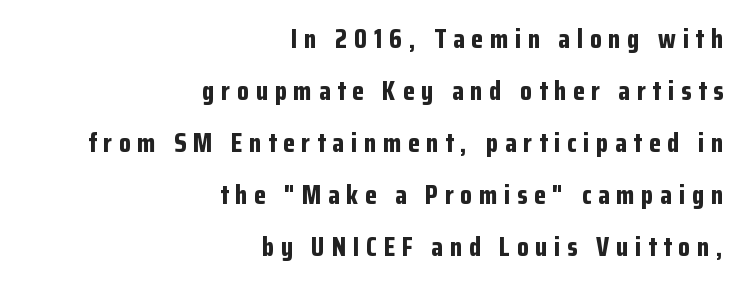
{"italic": "no", "bold": "yes", "underline": "no", "align": "right", "line_spacing": "loose", "line_spacing_ratio": 1.93, "letter_spacing": "wide", "letter_spacing_em": 0.25, "glyph_px": 27}
